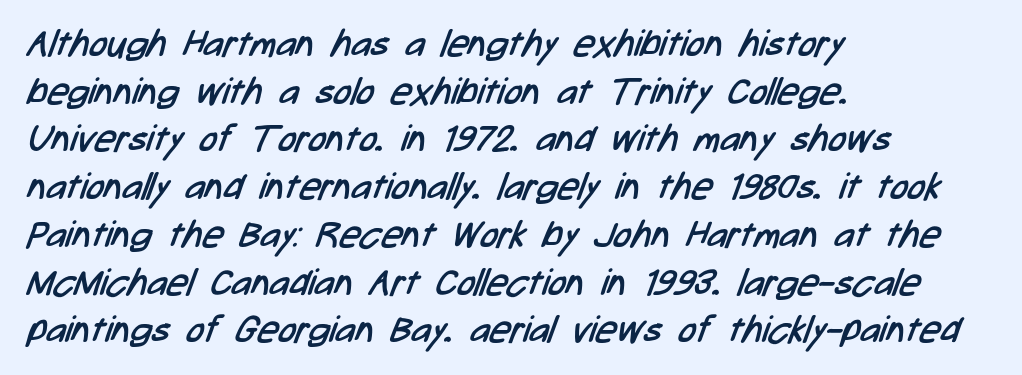
Q: Is the text bold? A: No.
Q: Is the typeface a serif or a sans-serif typeface? A: Sans-serif.
Q: Is the text underlined? A: No.
Q: How is the paragraph aligned? A: Left-aligned.
Q: Is the spacing between letters normal or unusually wide? A: Normal.
Q: Is the spacing between lines tight, normal or loose? A: Normal.
Q: Width (condensed, normal, or wide)? A: Condensed.
Q: Stroke contrast? A: Low.
Q: x-height? A: Medium.
Q: Monospaced? A: No.
